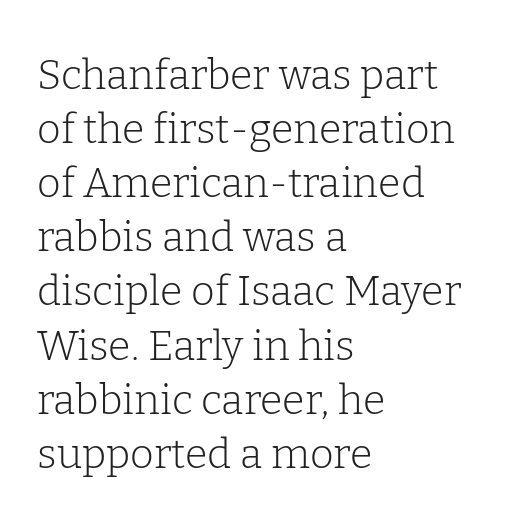
{"serif": "yes", "italic": "no", "bold": "no", "weight": "light", "width": "normal", "stroke_contrast": "low", "x_height": "medium", "monospaced": "no", "underline": "no", "align": "left", "line_spacing": "normal", "line_spacing_ratio": 1.32, "letter_spacing": "normal", "letter_spacing_em": 0.0, "glyph_px": 41}
